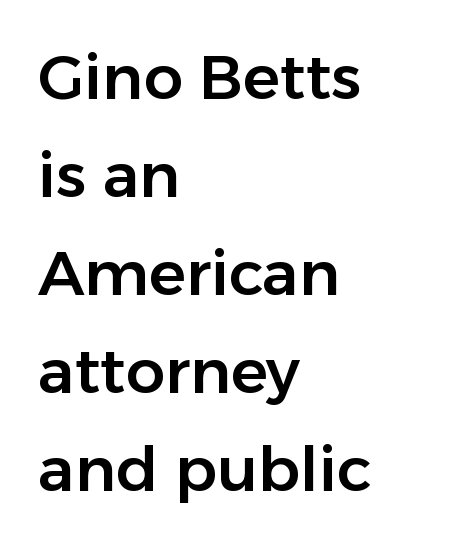
Q: Is the text italic (slanted)? A: No, it is upright.
Q: Is the typeface a serif or a sans-serif typeface? A: Sans-serif.
Q: Is the text underlined? A: No.
Q: How is the paragraph aligned? A: Left-aligned.
Q: Is the spacing between letters normal or unusually wide? A: Normal.
Q: Is the spacing between lines tight, normal or loose? A: Normal.
Q: Width (condensed, normal, or wide)? A: Normal.
Q: Stroke contrast? A: Low.
Q: x-height? A: Medium.
Q: Monospaced? A: No.
